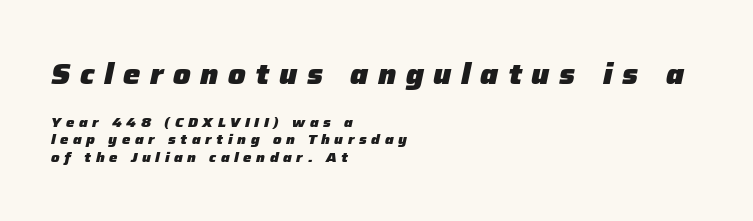
{"italic": "yes", "lean": "right", "slant_degrees": 12, "bold": "yes", "weight": "heavy", "width": "normal", "stroke_contrast": "low", "x_height": "medium", "monospaced": "no", "underline": "no", "align": "left", "line_spacing": "normal", "line_spacing_ratio": 1.26, "letter_spacing": "wide", "letter_spacing_em": 0.33, "larger_block": "first", "size_ratio": 2.07, "glyph_px": 29}
